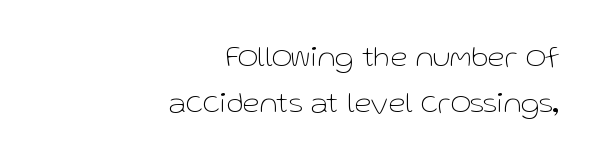
The image shows 31 px thin sans-serif type, upright; set right-aligned, normal line spacing (1.5x), normal letter spacing, not underlined; low stroke contrast and a medium x-height.
